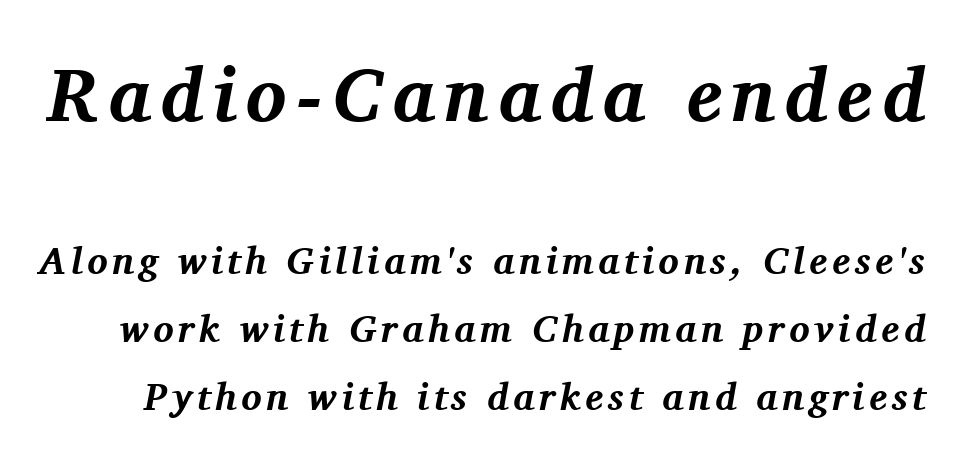
Q: Is the text bold? A: Yes.
Q: Is the text italic (slanted)? A: Yes, it leans right by about 11 degrees.
Q: Is the typeface a serif or a sans-serif typeface? A: Serif.
Q: Is the text underlined? A: No.
Q: Which block of text is set in a larger size, the first (top) or the second (bottom)? A: The first (top) one.
Q: Width (condensed, normal, or wide)? A: Normal.
Q: Stroke contrast? A: Medium.
Q: x-height? A: Medium.
Q: Monospaced? A: No.
